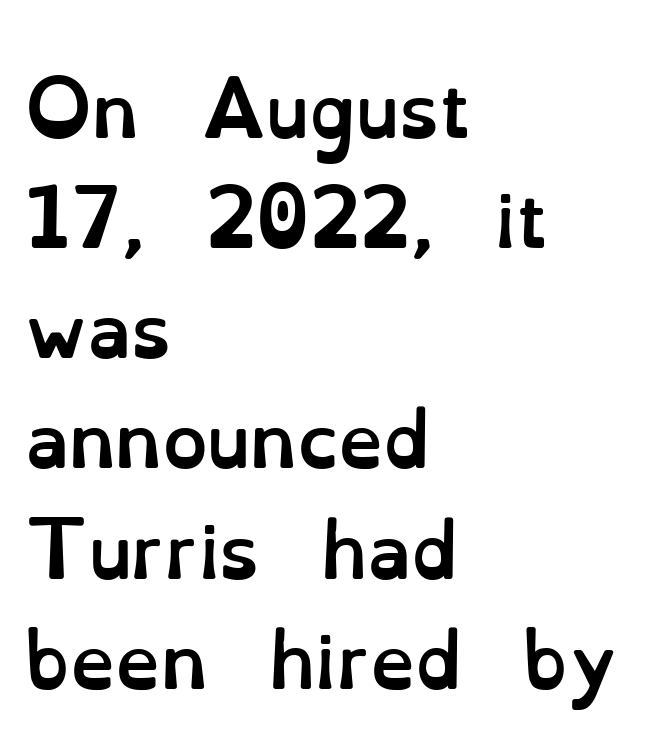
The passage shown is typed in a proportional face where columns would drift. The space directly below the letters is spotless. This is the regular roman posture of the typeface. Reading down the column, the eye jumps a familiar distance to each next line.
